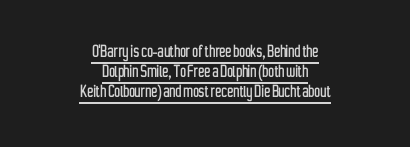
The image shows 20 px text type, upright; set centered, tight line spacing (1.0x), normal letter spacing, underlined.
